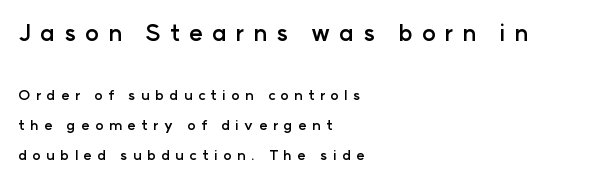
The image shows 23 px bold type, upright; set left-aligned, loose line spacing (2.15x), unusually wide letter spacing (+0.39 em), not underlined; the first (top) block is 1.64x larger.
